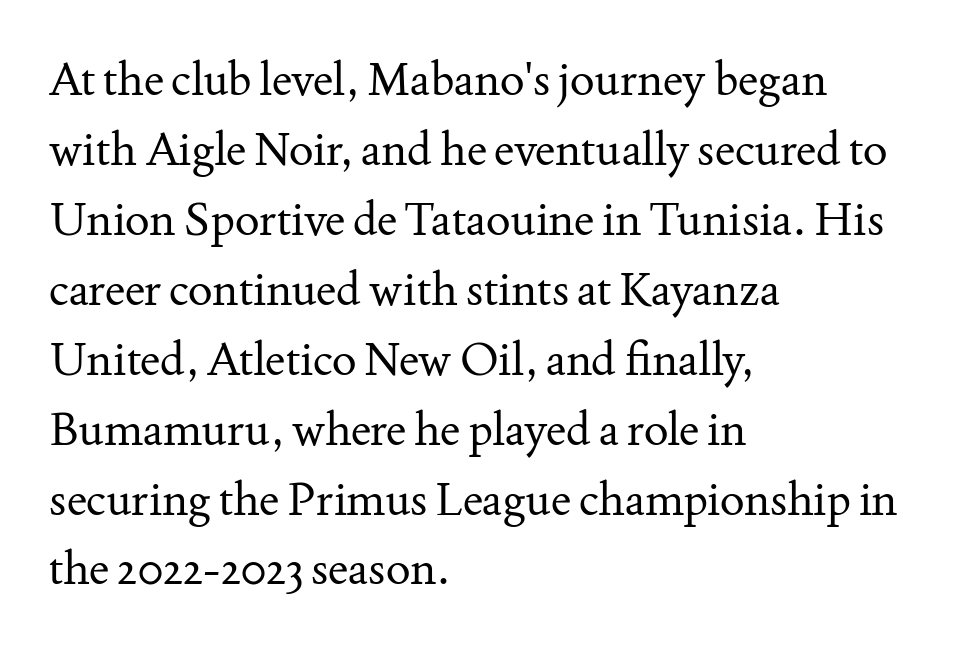
Q: Is the text bold? A: No.
Q: Is the text italic (slanted)? A: No, it is upright.
Q: Is the typeface a serif or a sans-serif typeface? A: Serif.
Q: Is the text underlined? A: No.
Q: How is the paragraph aligned? A: Left-aligned.
Q: Is the spacing between letters normal or unusually wide? A: Normal.
Q: Is the spacing between lines tight, normal or loose? A: Normal.
Q: Width (condensed, normal, or wide)? A: Normal.
Q: Stroke contrast? A: Medium.
Q: x-height? A: Small.
Q: Monospaced? A: No.
